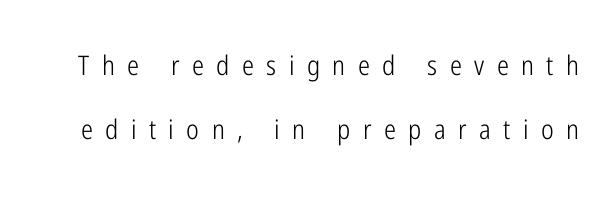
A bare baseline throughout the passage. The font's upright variant was chosen for this text. Words appear elongated and porous because spacing is wide. A typesetter would call this leading open, well beyond the default. Summary of weight: not heavy and not bold.
